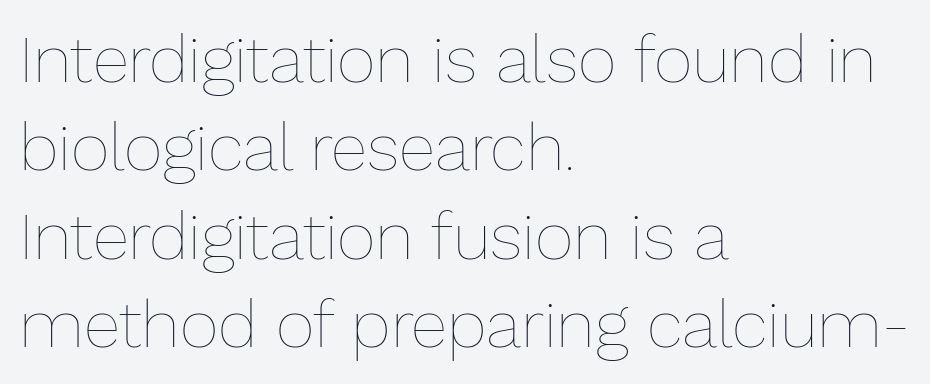
Stems here are at most as thick as an everyday book face. Is there any slant? The stems are plumb. Between one letter and the next there's only the usual sliver of space. Horizontally, the lines are justified to the leading edge only.
